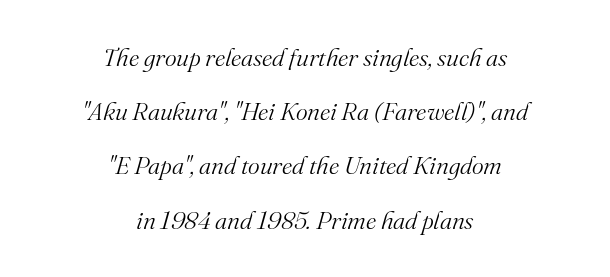
{"italic": "yes", "lean": "right", "slant_degrees": 16, "bold": "no", "underline": "no", "align": "center", "line_spacing": "loose", "line_spacing_ratio": 2.17, "letter_spacing": "normal", "letter_spacing_em": 0.0, "glyph_px": 25}
